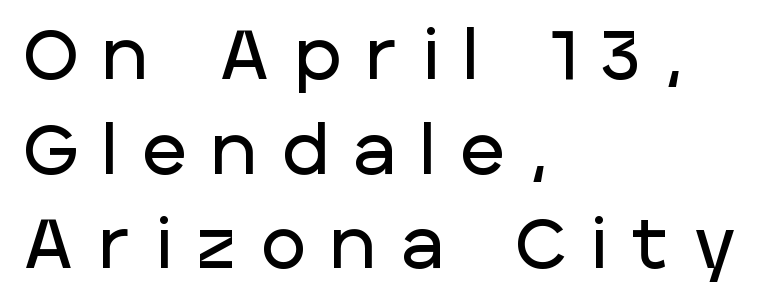
Q: Is the text italic (slanted)? A: No, it is upright.
Q: Is the typeface a serif or a sans-serif typeface? A: Sans-serif.
Q: Is the text underlined? A: No.
Q: How is the paragraph aligned? A: Left-aligned.
Q: Is the spacing between letters normal or unusually wide? A: Unusually wide.
Q: Is the spacing between lines tight, normal or loose? A: Normal.
Q: Width (condensed, normal, or wide)? A: Normal.
Q: Stroke contrast? A: Low.
Q: x-height? A: Large.
Q: Monospaced? A: No.
